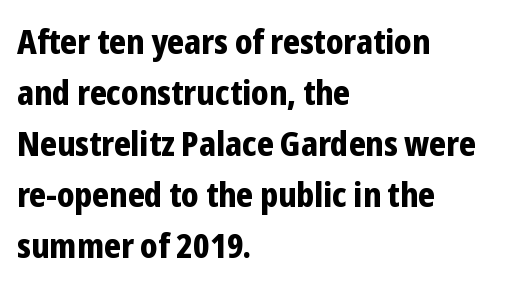
Q: Is the text bold? A: Yes.
Q: Is the text italic (slanted)? A: No, it is upright.
Q: Is the typeface a serif or a sans-serif typeface? A: Sans-serif.
Q: Is the text underlined? A: No.
Q: How is the paragraph aligned? A: Left-aligned.
Q: Is the spacing between letters normal or unusually wide? A: Normal.
Q: Is the spacing between lines tight, normal or loose? A: Normal.
Q: Width (condensed, normal, or wide)? A: Condensed.
Q: Stroke contrast? A: Low.
Q: x-height? A: Medium.
Q: Monospaced? A: No.
